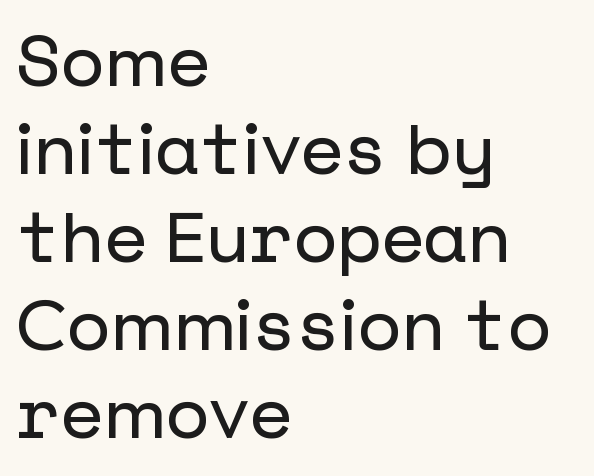
A typesetter would mark this as roman, not italic. Letters rest on an invisible, unmarked baseline. A typesetter would label this face a sans. The setting favours the left margin, as ordinary paragraphs usually do. This sample uses plain, unmodified letter spacing.
